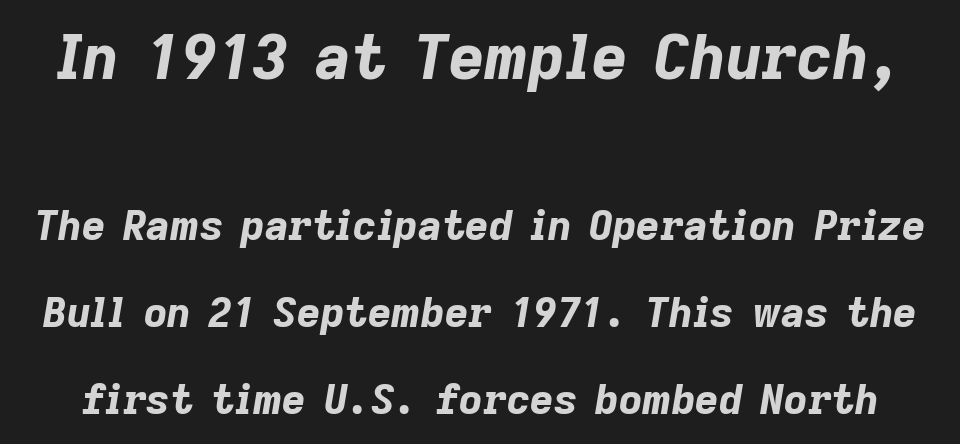
The image shows 62 px bold type, italic (leaning right); set loose line spacing (2.12x), normal letter spacing, not underlined; the first (top) block is 1.51x larger; low stroke contrast and a medium x-height.
